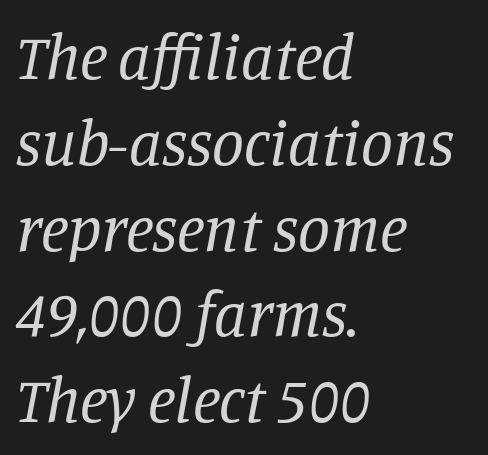
Q: Is the text bold? A: No.
Q: Is the text italic (slanted)? A: Yes, it leans right by about 11 degrees.
Q: Is the typeface a serif or a sans-serif typeface? A: Serif.
Q: Is the text underlined? A: No.
Q: How is the paragraph aligned? A: Left-aligned.
Q: Is the spacing between letters normal or unusually wide? A: Normal.
Q: Is the spacing between lines tight, normal or loose? A: Normal.
Q: Width (condensed, normal, or wide)? A: Normal.
Q: Stroke contrast? A: Low.
Q: x-height? A: Large.
Q: Monospaced? A: No.
